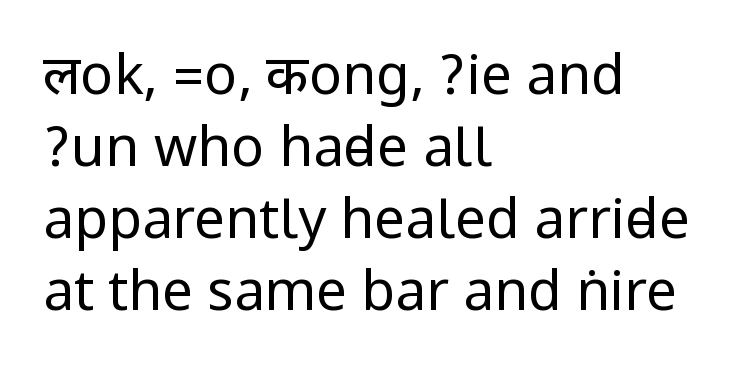
{"serif": "no", "italic": "no", "bold": "no", "weight": "regular", "width": "condensed", "stroke_contrast": "low", "underline": "no", "align": "left", "line_spacing": "normal", "line_spacing_ratio": 1.31, "letter_spacing": "normal", "letter_spacing_em": 0.0, "glyph_px": 55}
